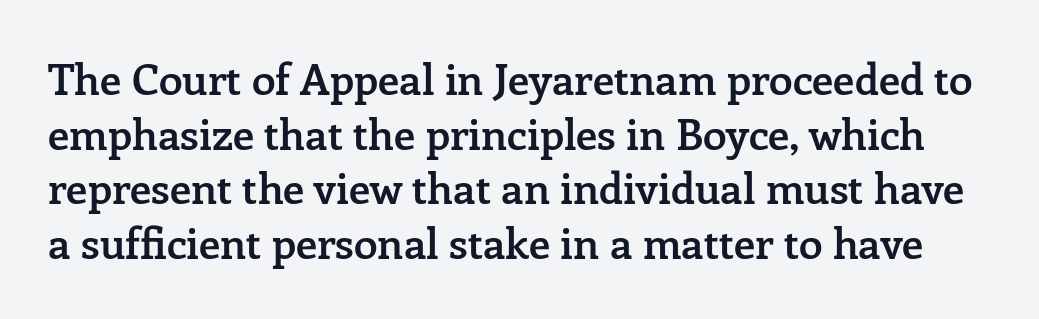
The image shows 43 px semibold serif type, upright; set normal line spacing (1.27x), normal letter spacing, not underlined; low stroke contrast and a medium x-height.
